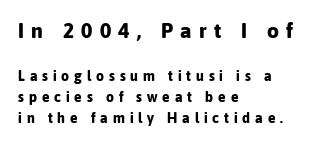
The image shows 21 px bold type, upright; set left-aligned, normal line spacing (1.51x), unusually wide letter spacing (+0.35 em), not underlined; the first (top) block is 1.5x larger.
